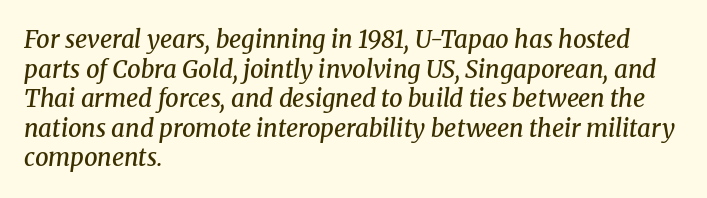
Q: Is the text bold? A: Semi-bold.
Q: Is the text italic (slanted)? A: Yes, it leans right by about 8 degrees.
Q: Is the text underlined? A: No.
Q: How is the paragraph aligned? A: Left-aligned.
Q: Is the spacing between letters normal or unusually wide? A: Normal.
